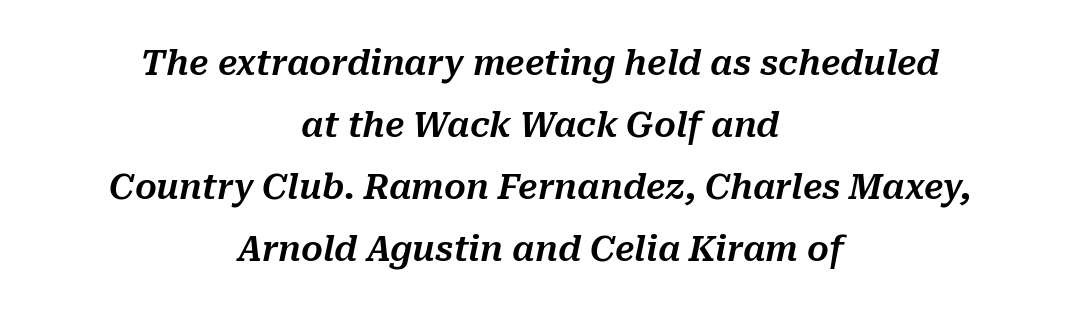
The image shows 34 px text type, italic (leaning right); set centered, line spacing 1.82x, normal letter spacing, not underlined; medium stroke contrast and a medium x-height.
